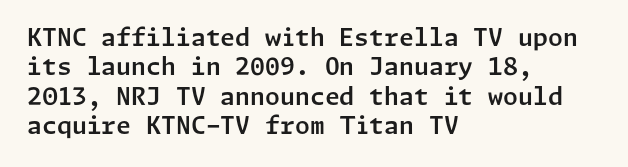
{"italic": "no", "underline": "no", "align": "left", "line_spacing_ratio": 1.22, "letter_spacing": "normal", "letter_spacing_em": 0.0, "glyph_px": 24}
